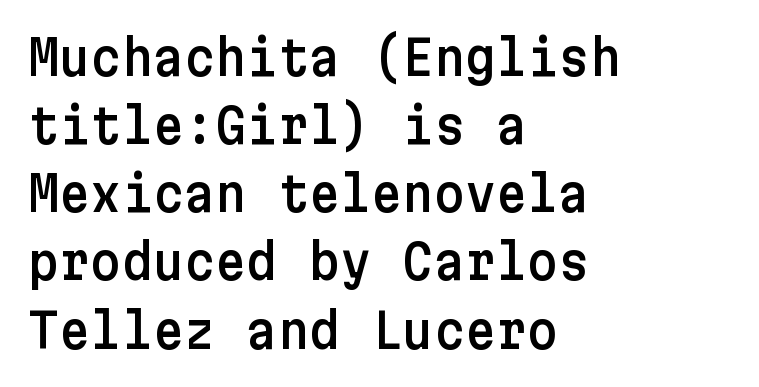
{"serif": "no", "italic": "no", "width": "normal", "stroke_contrast": "low", "x_height": "medium", "underline": "no", "align": "left", "line_spacing": "normal", "line_spacing_ratio": 1.42, "letter_spacing": "normal", "letter_spacing_em": 0.0, "glyph_px": 48}
